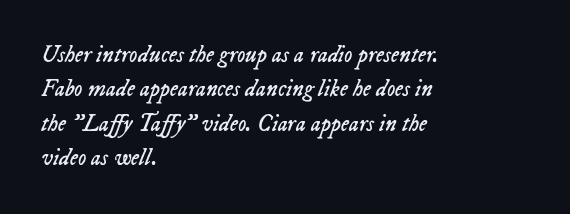
A normal amount of white space separates one row of letters from the next. Italic: yes, the glyphs are oblique. You could call the tracking neutral — neither tight nor loose. Descender tails drop into unmarked territory. On a weight scale, this lands at 450 or below.
